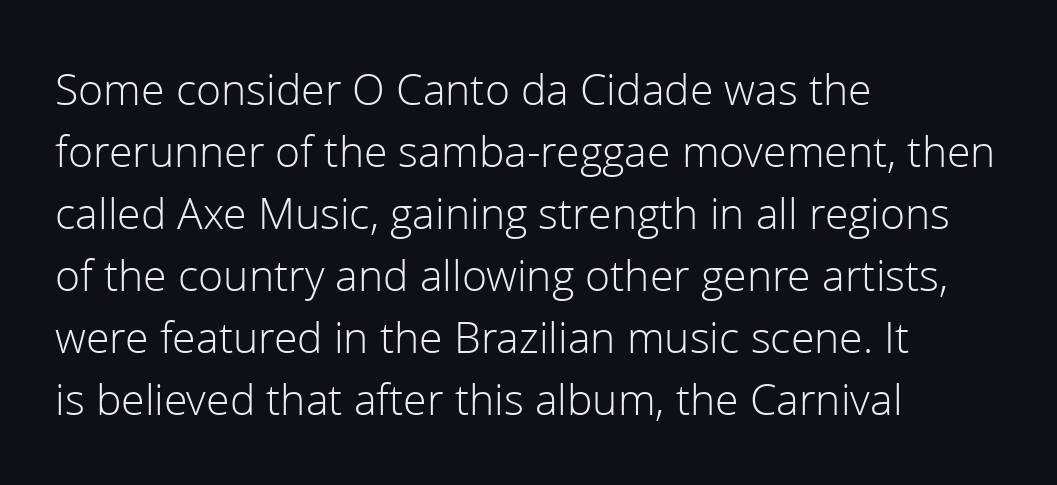
The image shows 46 px light sans-serif type, upright; set left-aligned, normal line spacing (1.35x), normal letter spacing, not underlined; low stroke contrast and a medium x-height.
